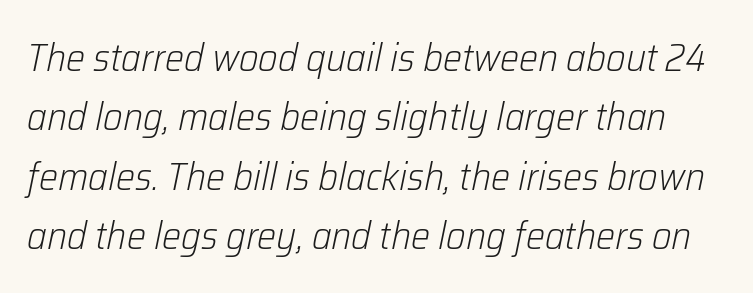
{"italic": "yes", "lean": "right", "slant_degrees": 12, "bold": "no", "weight": "light", "width": "normal", "stroke_contrast": "low", "x_height": "medium", "monospaced": "no", "underline": "no", "line_spacing": "normal", "line_spacing_ratio": 1.56, "letter_spacing": "normal", "letter_spacing_em": 0.0, "glyph_px": 38}
